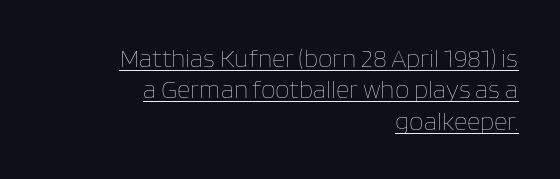
{"italic": "no", "bold": "no", "underline": "yes", "align": "right", "line_spacing_ratio": 1.21, "letter_spacing": "normal", "letter_spacing_em": 0.0, "glyph_px": 26}
